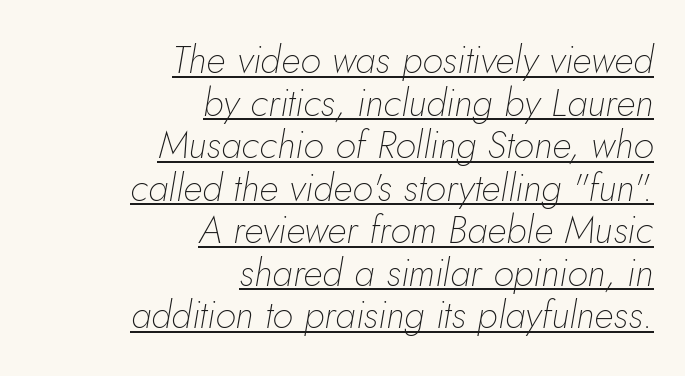
{"italic": "yes", "lean": "right", "slant_degrees": 5, "bold": "no", "weight": "thin", "width": "normal", "stroke_contrast": "low", "x_height": "small", "monospaced": "no", "underline": "yes", "align": "right", "line_spacing": "tight", "line_spacing_ratio": 1.12, "letter_spacing": "normal", "letter_spacing_em": 0.0, "glyph_px": 38}
